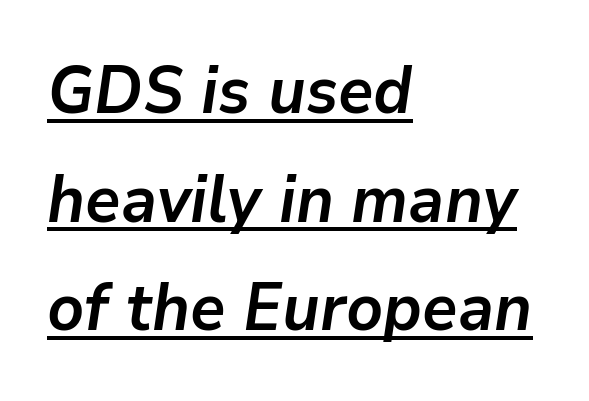
Notice how thick the strokes are: this is what a full bold looks like. All the whitespace from short lines collects on the right. If you drew a line through each stem, it would be angled. The passage shown has conventional tracking throughout. Beneath each row of characters lies a ruled line. Vertically, the passage feels balanced, rows spaced as you'd expect.
